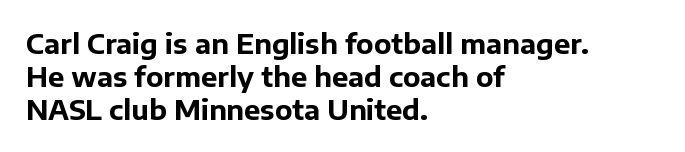
Words float on clear page, feet unadorned. Does the lettering tilt? It doesn't — this is upright. Visually the block forms a straight wall on the left and a jagged coastline on the right. These words are printed bold, with thick strokes throughout. Characters follow at the spacing the type designer built in.
